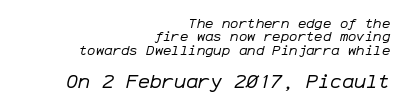
Whoever set this chose condensed vertical rhythm over breathing room. Is the type heavy? It reads as light-to-regular instead. Is the type slanted? Yes — the strokes lean at a clear angle. You get the small type first, then a jump to larger type. This rendering uses right alignment, leaving the left contour irregular. Words float on clear page, feet unadorned.
